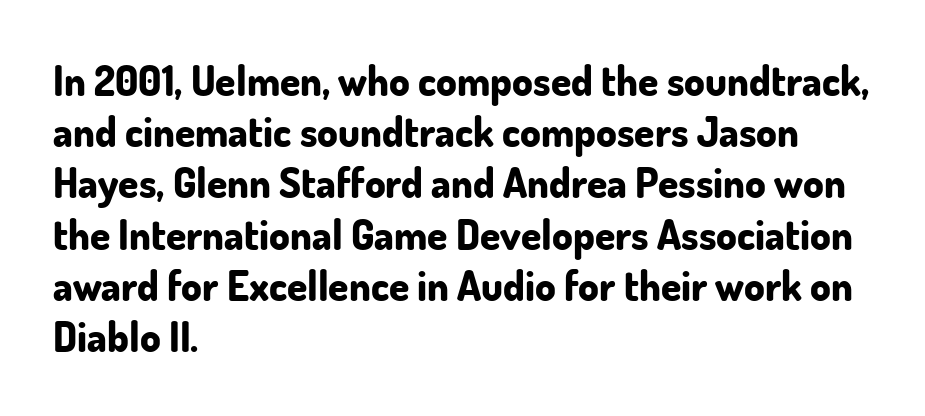
The image shows 41 px bold sans-serif type, upright; set left-aligned, normal line spacing (1.25x), normal letter spacing, not underlined; low stroke contrast and a small x-height.
